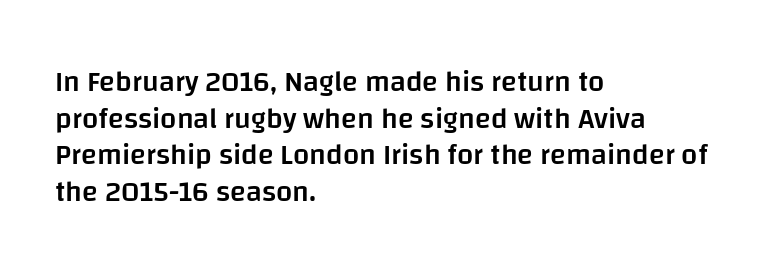
{"serif": "no", "italic": "no", "bold": "semi", "weight": "semibold", "width": "normal", "stroke_contrast": "low", "x_height": "large", "monospaced": "no", "underline": "no", "align": "left", "line_spacing": "normal", "line_spacing_ratio": 1.26, "letter_spacing": "normal", "letter_spacing_em": 0.0, "glyph_px": 29}
